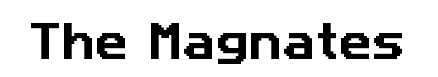
{"serif": "no", "width": "normal", "stroke_contrast": "low", "x_height": "medium", "monospaced": "no", "underline": "no", "letter_spacing": "normal", "letter_spacing_em": 0.0, "glyph_px": 41}
